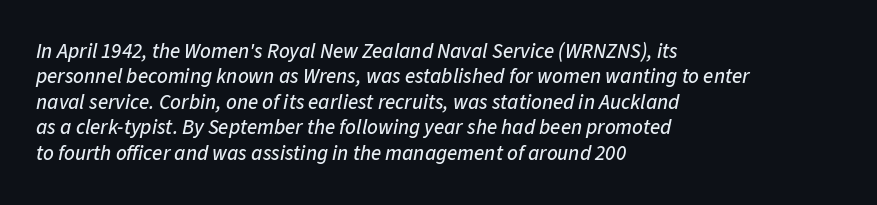
Does extra space separate the letters? No, they use regular spacing. Words float on clear page, feet unadorned. You can tell it's italic because the verticals aren't actually vertical. Layout note: lines flush left.
